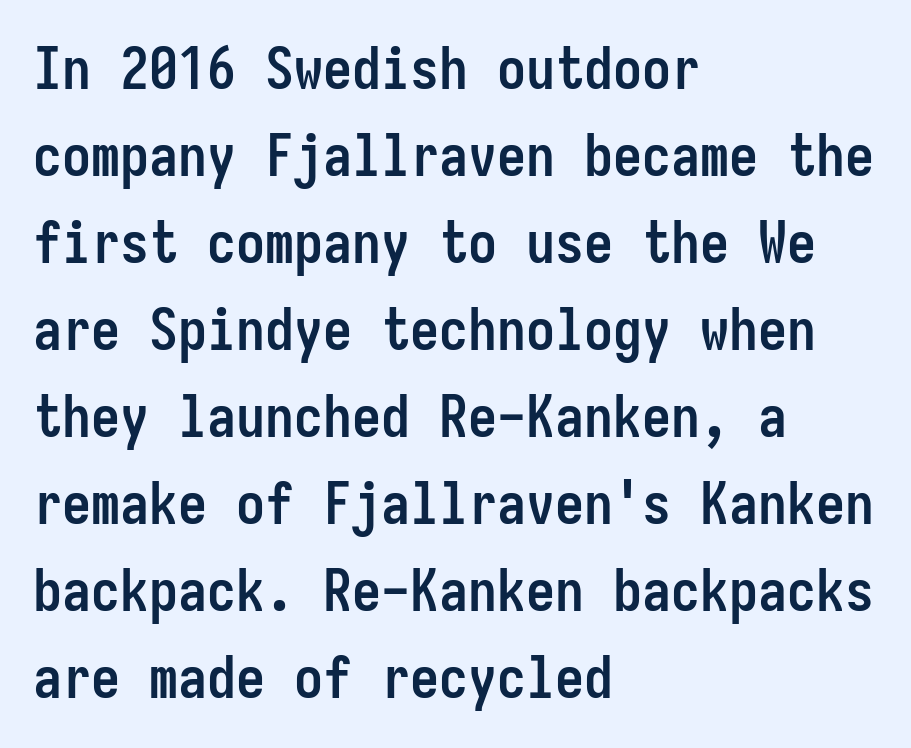
{"serif": "no", "italic": "no", "bold": "yes", "weight": "semibold", "width": "condensed", "stroke_contrast": "low", "x_height": "medium", "monospaced": "yes", "underline": "no", "align": "left", "line_spacing": "normal", "line_spacing_ratio": 1.5, "letter_spacing": "normal", "letter_spacing_em": 0.0, "glyph_px": 58}
